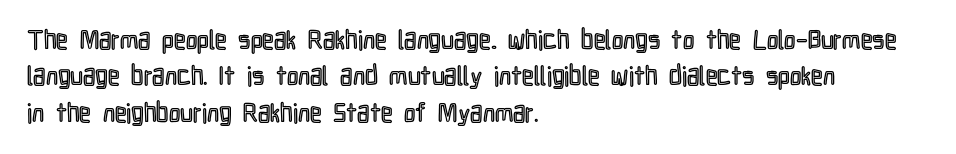
Each line starts at the same left margin while the right side varies. There is no visible air inserted between adjacent glyphs. Baseline-to-baseline distance is the conventional proportion of letter height. No italicization has been applied; the sample stays upright.
